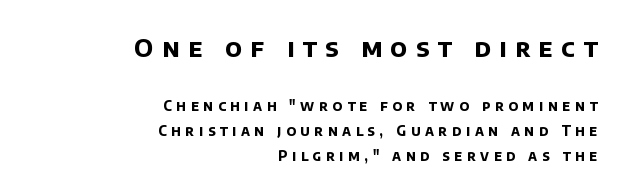
Summary of weight: heavy, a full bold. Typeset ragged left — the right edge is the straight one. The designer gave the opening block more size than the closing block. Glyph-to-glyph distance is far greater than everyday printed text.
